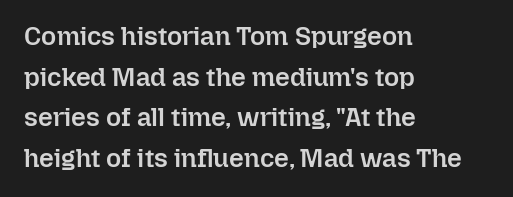
Q: Is the text bold? A: Semi-bold.
Q: Is the text italic (slanted)? A: No, it is upright.
Q: Is the text underlined? A: No.
Q: How is the paragraph aligned? A: Left-aligned.
Q: Is the spacing between letters normal or unusually wide? A: Normal.
Q: Is the spacing between lines tight, normal or loose? A: Normal.
